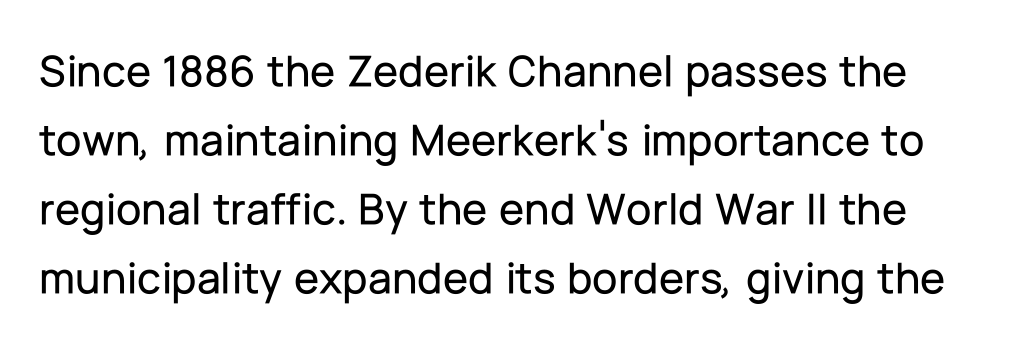
Each letter keeps its own natural width here, so spacing adapts to shape. The rendering uses a moderate line-height, typical for paragraphs. The area under the type is left untouched. Nothing sits at the stroke ends, so this counts as sans-serif. This is the regular roman posture of the typeface. Words appear dense and cohesive because spacing is normal.
